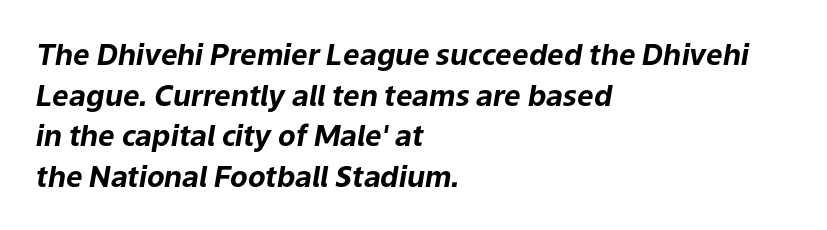
Q: Is the text bold? A: Yes.
Q: Is the text italic (slanted)? A: Yes, it leans right by about 9 degrees.
Q: Is the text underlined? A: No.
Q: How is the paragraph aligned? A: Left-aligned.
Q: Is the spacing between letters normal or unusually wide? A: Normal.
Q: Is the spacing between lines tight, normal or loose? A: Normal.
Q: Width (condensed, normal, or wide)? A: Normal.
Q: Stroke contrast? A: Low.
Q: x-height? A: Medium.
Q: Monospaced? A: No.
